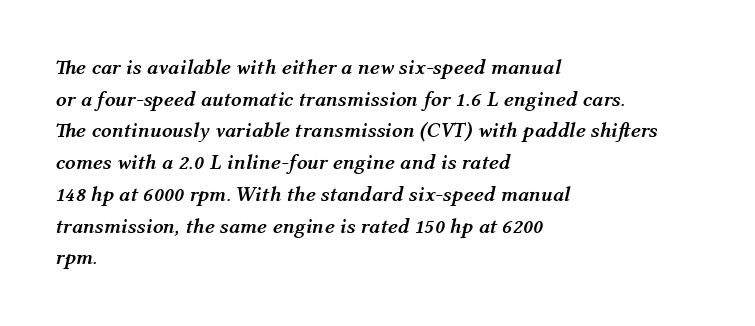
Posture: slanted. A typesetter would call this leading conventional body-copy spacing. Characters follow at the spacing the type designer built in. The face used here has the dense, thick strokes of a bold. The string is rendered with underlining switched off.
